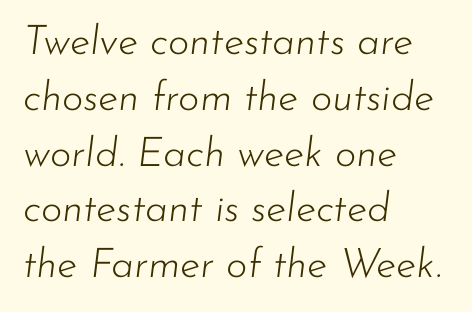
Q: Is the text bold? A: No.
Q: Is the text italic (slanted)? A: Yes, it leans right by about 7 degrees.
Q: Is the text underlined? A: No.
Q: How is the paragraph aligned? A: Left-aligned.
Q: Is the spacing between letters normal or unusually wide? A: Normal.
Q: Is the spacing between lines tight, normal or loose? A: Normal.
Q: Width (condensed, normal, or wide)? A: Normal.
Q: Stroke contrast? A: Low.
Q: x-height? A: Small.
Q: Monospaced? A: No.
